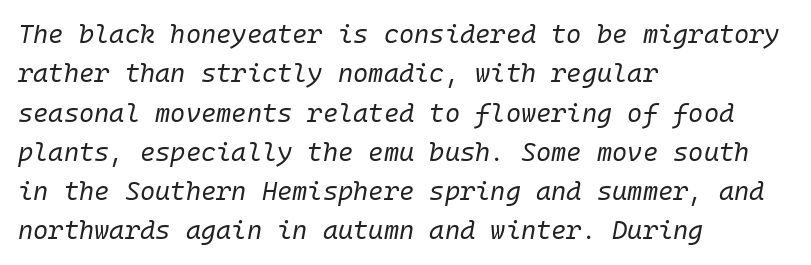
Q: Is the text bold? A: No.
Q: Is the text italic (slanted)? A: Yes, it leans right by about 10 degrees.
Q: Is the text underlined? A: No.
Q: How is the paragraph aligned? A: Left-aligned.
Q: Is the spacing between letters normal or unusually wide? A: Normal.
Q: Is the spacing between lines tight, normal or loose? A: Normal.
